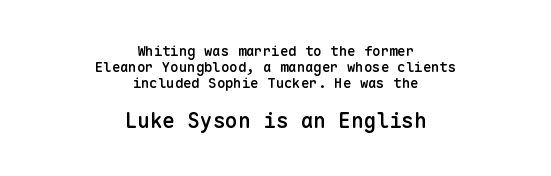
Q: Is the text bold? A: Semi-bold.
Q: Is the text italic (slanted)? A: No, it is upright.
Q: Is the text underlined? A: No.
Q: How is the paragraph aligned? A: Centered.
Q: Is the spacing between letters normal or unusually wide? A: Normal.
Q: Is the spacing between lines tight, normal or loose? A: Tight.
Q: Which block of text is set in a larger size, the first (top) or the second (bottom)? A: The second (bottom) one.
